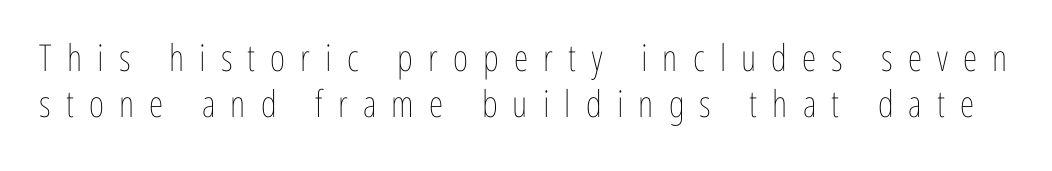
{"italic": "no", "bold": "no", "weight": "thin", "width": "condensed", "stroke_contrast": "low", "x_height": "medium", "monospaced": "no", "underline": "no", "line_spacing_ratio": 1.24, "letter_spacing": "wide", "letter_spacing_em": 0.41, "glyph_px": 37}
